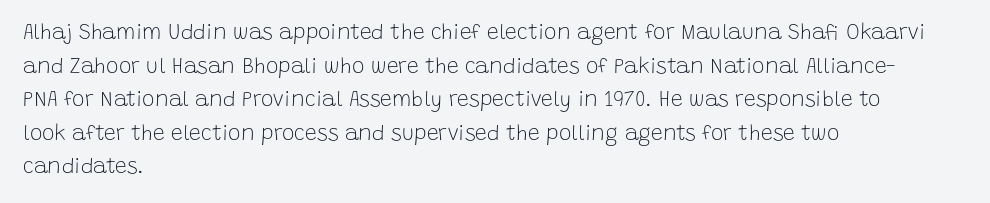
The image shows 21 px text type, upright; set left-aligned, normal line spacing (1.6x), normal letter spacing, not underlined.
